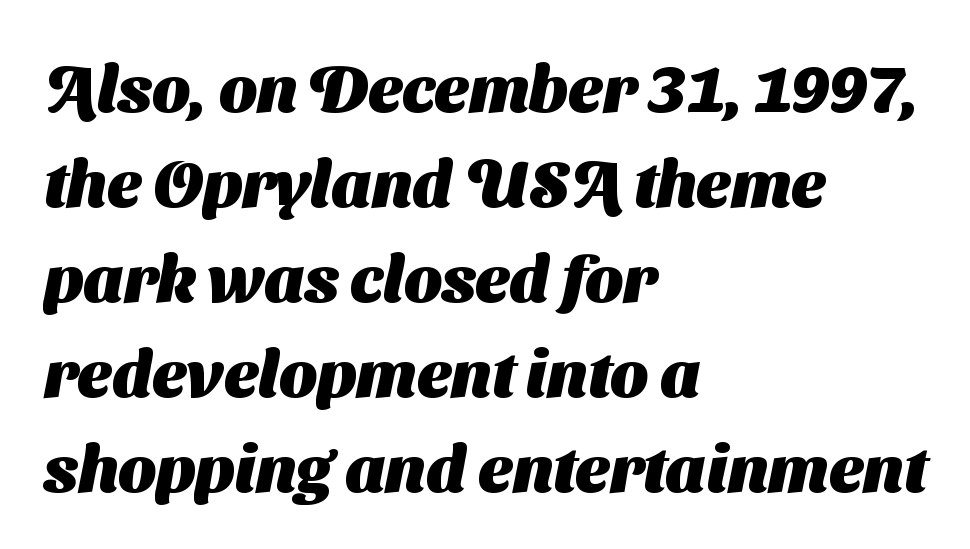
The tracking reads as untouched default to a designer's eye. Descenders are the only things crossing below the line. Reading down the block, your eye returns to a fixed left position each line. These lines carry a lot of weight — the face is fully bold. A typesetter would call this leading conventional body-copy spacing.
